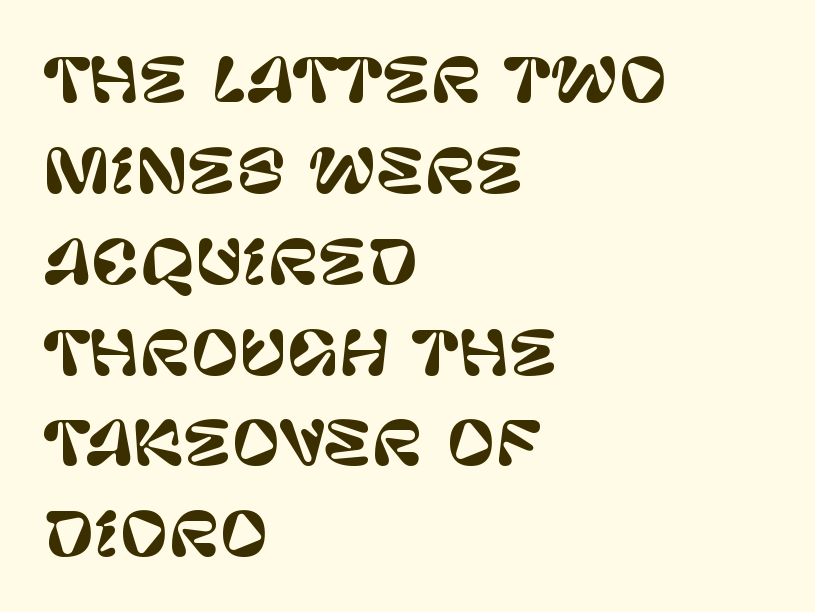
The image shows 59 px sans-serif type; set left-aligned, normal line spacing (1.54x), normal letter spacing, not underlined; low stroke contrast and a large x-height.
